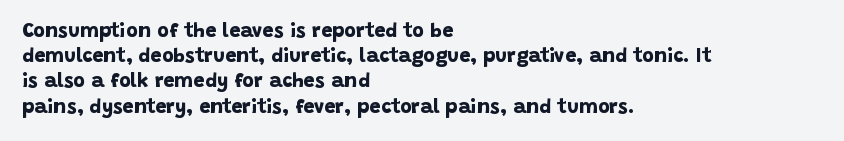
Q: Is the text bold? A: Yes.
Q: Is the text underlined? A: No.
Q: How is the paragraph aligned? A: Left-aligned.
Q: Is the spacing between letters normal or unusually wide? A: Normal.
Q: Is the spacing between lines tight, normal or loose? A: Normal.
